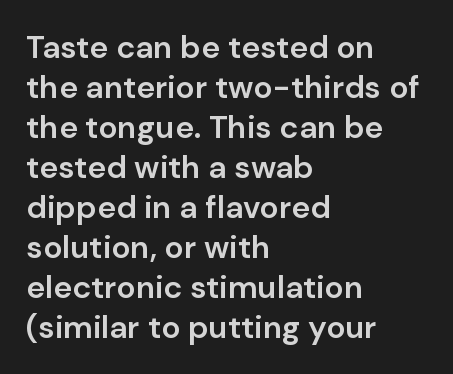
{"serif": "no", "italic": "no", "bold": "semi", "weight": "semibold", "width": "normal", "stroke_contrast": "low", "x_height": "medium", "monospaced": "no", "underline": "no", "align": "left", "line_spacing": "normal", "line_spacing_ratio": 1.25, "letter_spacing": "normal", "letter_spacing_em": 0.0, "glyph_px": 32}
